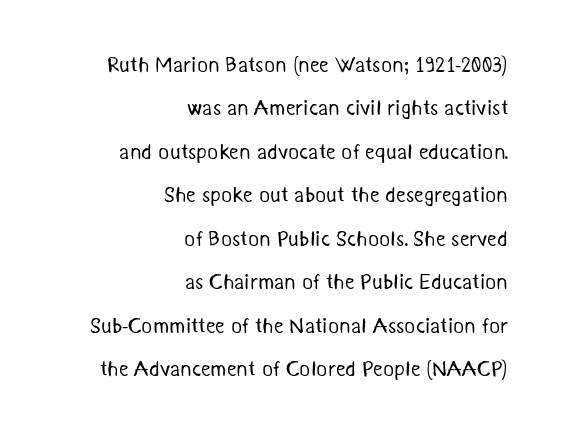
The image shows 21 px text type; set right-aligned, loose line spacing (2.07x), normal letter spacing, not underlined.
